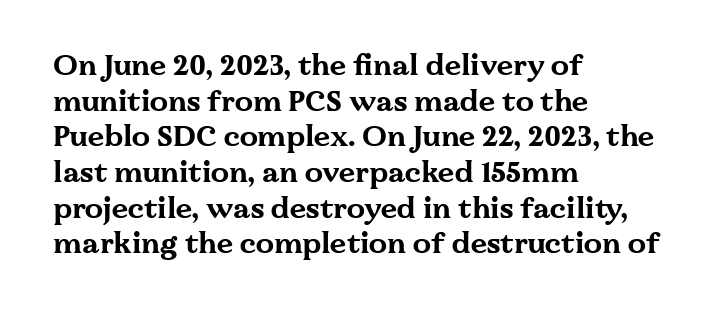
Q: Is the text bold? A: Yes.
Q: Is the text italic (slanted)? A: No, it is upright.
Q: Is the typeface a serif or a sans-serif typeface? A: Serif.
Q: Is the text underlined? A: No.
Q: How is the paragraph aligned? A: Left-aligned.
Q: Is the spacing between letters normal or unusually wide? A: Normal.
Q: Width (condensed, normal, or wide)? A: Wide.
Q: Stroke contrast? A: Medium.
Q: x-height? A: Medium.
Q: Monospaced? A: No.
